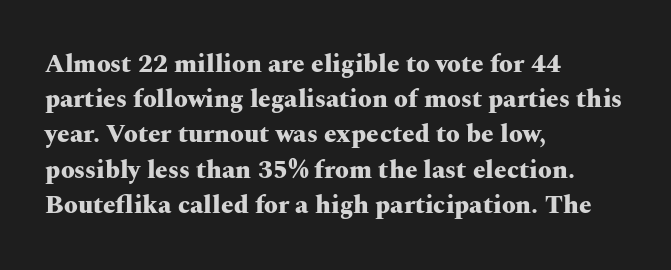
Here the glyphs are tracked normally, forming tight word shapes. Posture: upright roman. Plain, unruled lines of type. Leading matches the norm, producing a regular column.
